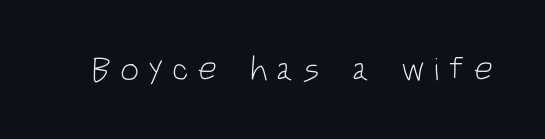
Observe the wide spacing: letters keep a clear distance from each other. A roman cut, with each character standing at attention. Rule under the text: the space is simply empty. No chunkiness to these letters — they're not bold.
